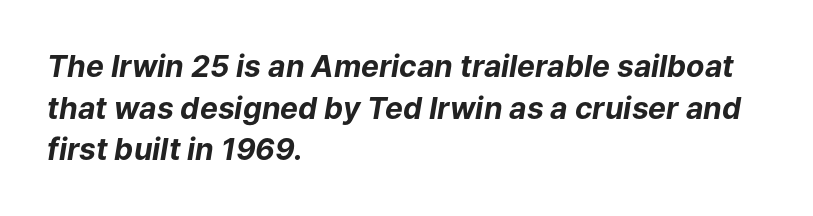
Q: Is the text bold? A: Yes.
Q: Is the text italic (slanted)? A: Yes, it leans right by about 9 degrees.
Q: Is the text underlined? A: No.
Q: How is the paragraph aligned? A: Left-aligned.
Q: Is the spacing between letters normal or unusually wide? A: Normal.
Q: Is the spacing between lines tight, normal or loose? A: Normal.
Q: Width (condensed, normal, or wide)? A: Normal.
Q: Stroke contrast? A: Low.
Q: x-height? A: Medium.
Q: Monospaced? A: No.
